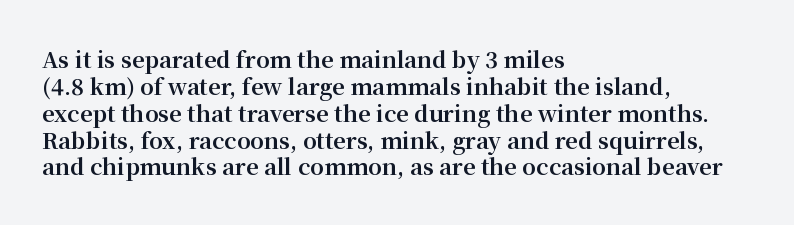
Q: Is the text bold? A: Yes.
Q: Is the text italic (slanted)? A: No, it is upright.
Q: Is the text underlined? A: No.
Q: How is the paragraph aligned? A: Left-aligned.
Q: Is the spacing between letters normal or unusually wide? A: Normal.
